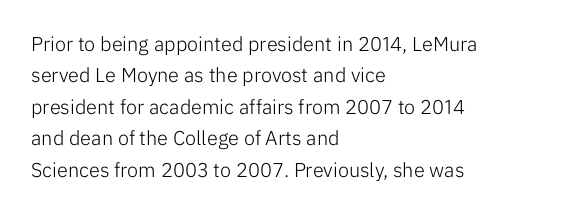
{"italic": "no", "bold": "no", "underline": "no", "align": "left", "line_spacing": "normal", "line_spacing_ratio": 1.57, "letter_spacing": "normal", "letter_spacing_em": 0.0, "glyph_px": 20}
